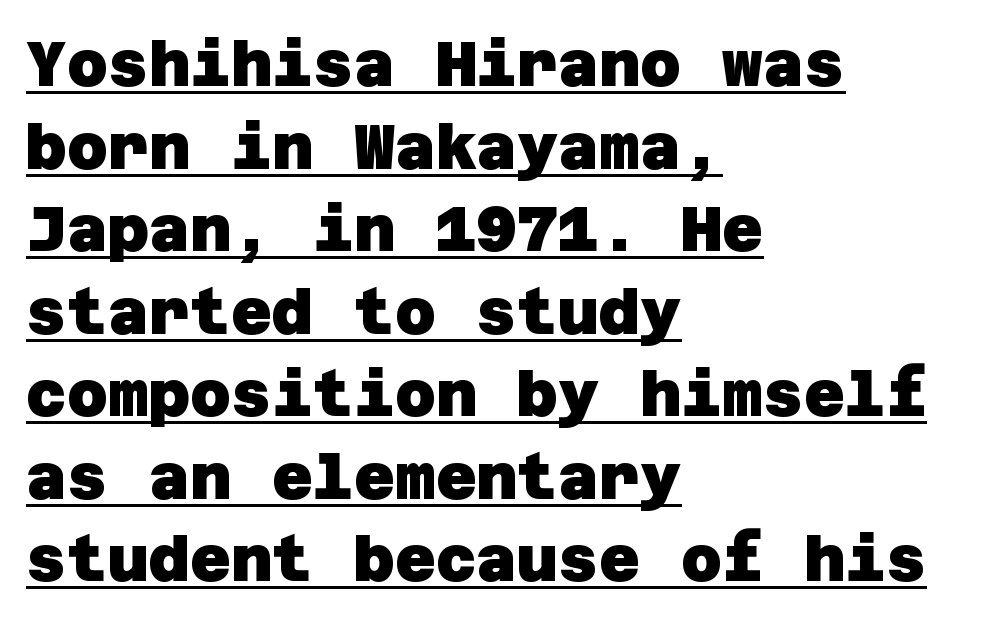
Q: Is the text bold? A: Yes.
Q: Is the typeface a serif or a sans-serif typeface? A: Sans-serif.
Q: Is the text underlined? A: Yes.
Q: How is the paragraph aligned? A: Left-aligned.
Q: Is the spacing between letters normal or unusually wide? A: Normal.
Q: Is the spacing between lines tight, normal or loose? A: Normal.
Q: Width (condensed, normal, or wide)? A: Normal.
Q: Stroke contrast? A: Low.
Q: x-height? A: Large.
